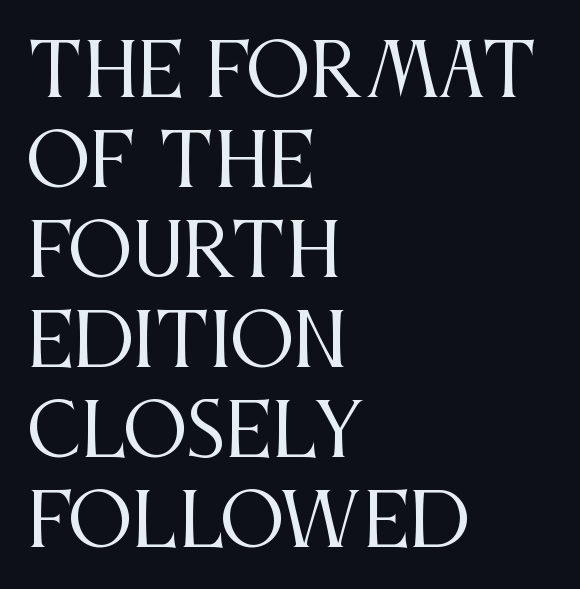
Q: Is the text bold? A: No.
Q: Is the text italic (slanted)? A: No, it is upright.
Q: Is the typeface a serif or a sans-serif typeface? A: Serif.
Q: Is the text underlined? A: No.
Q: How is the paragraph aligned? A: Left-aligned.
Q: Is the spacing between letters normal or unusually wide? A: Normal.
Q: Is the spacing between lines tight, normal or loose? A: Normal.
Q: Width (condensed, normal, or wide)? A: Condensed.
Q: Stroke contrast? A: Medium.
Q: x-height? A: Large.
Q: Monospaced? A: No.
